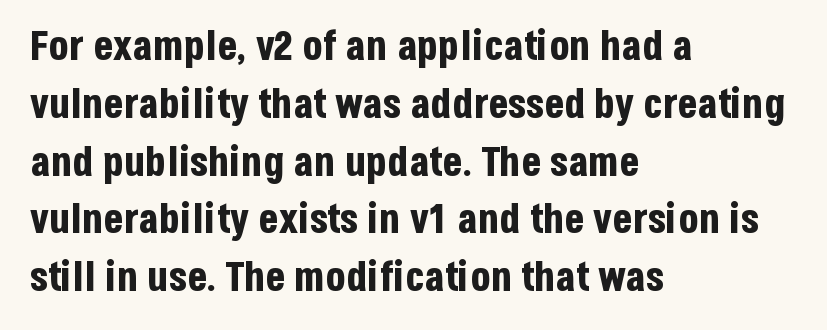
The image shows 41 px bold, condensed sans-serif type, upright; set left-aligned, normal line spacing (1.41x), normal letter spacing, not underlined; low stroke contrast and a large x-height.
